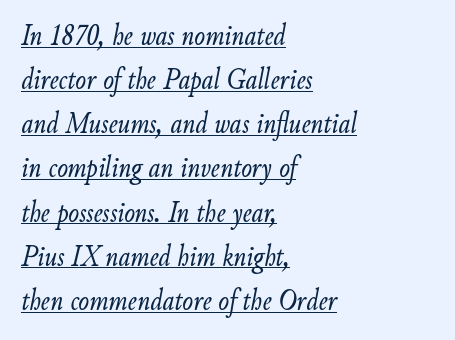
Q: Is the text bold? A: No.
Q: Is the text italic (slanted)? A: Yes, it leans right by about 9 degrees.
Q: Is the text underlined? A: Yes.
Q: How is the paragraph aligned? A: Left-aligned.
Q: Is the spacing between letters normal or unusually wide? A: Normal.
Q: Is the spacing between lines tight, normal or loose? A: Normal.
Q: Width (condensed, normal, or wide)? A: Condensed.
Q: Stroke contrast? A: Low.
Q: x-height? A: Small.
Q: Monospaced? A: No.
